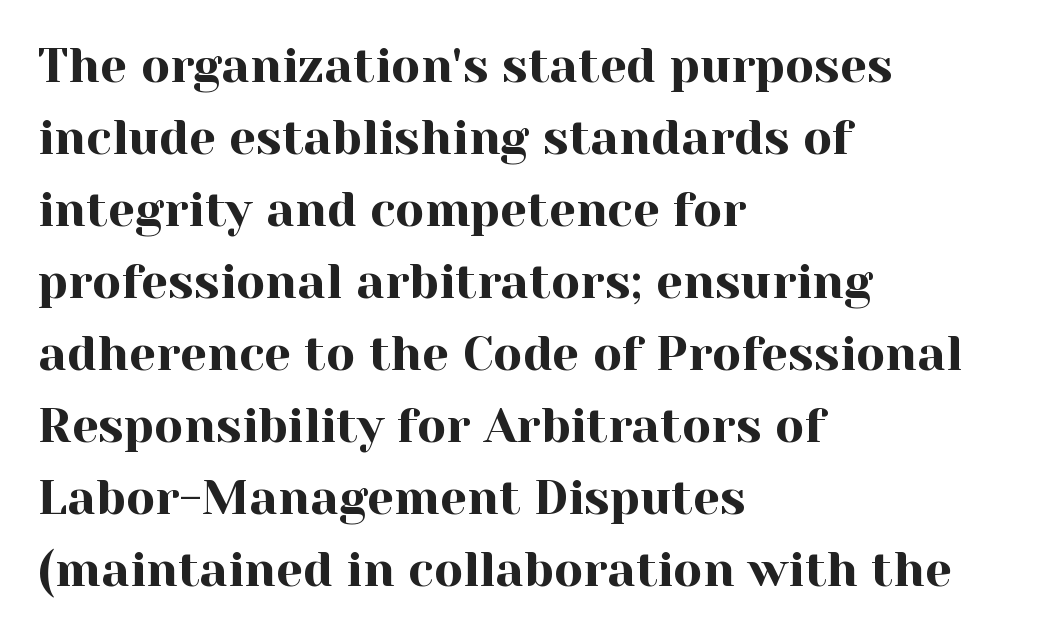
{"serif": "yes", "italic": "no", "width": "normal", "x_height": "medium", "monospaced": "no", "underline": "no", "align": "left", "line_spacing": "normal", "line_spacing_ratio": 1.5, "letter_spacing": "normal", "letter_spacing_em": 0.0, "glyph_px": 48}
